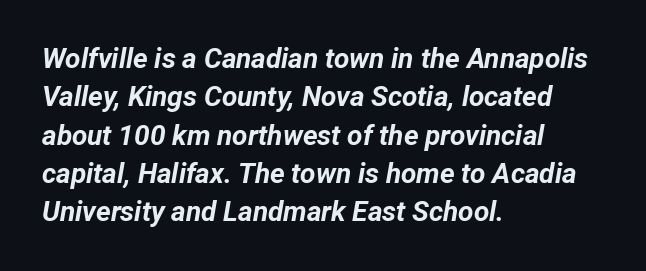
The image shows 28 px bold type, italic (leaning right); set left-aligned, normal line spacing (1.37x), normal letter spacing, not underlined; low stroke contrast and a medium x-height.
